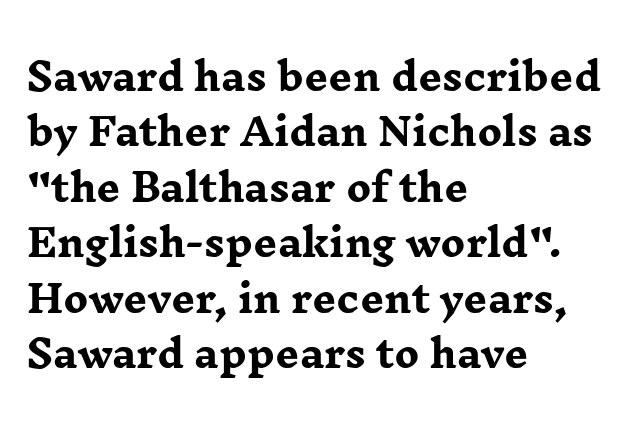
Horizontally, the lines are justified to the leading edge only. In terms of posture, this sample is upright. Letters rest on an invisible, unmarked baseline. Honestly, the letter spacing is just normal — you wouldn't notice it. Notice how descenders clear the ascenders below comfortably — that's standard leading. Looks like regular typesetting: each glyph gets only the width it needs.
